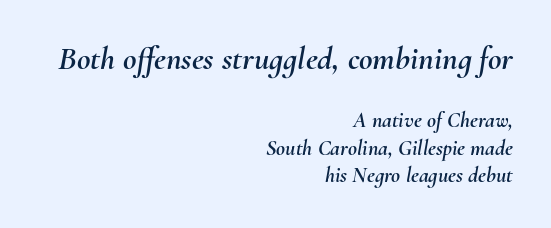
The image shows 33 px text type, italic (leaning right); set right-aligned, normal line spacing (1.26x), normal letter spacing, not underlined; the first (top) block is 1.5x larger; medium stroke contrast and a small x-height.
